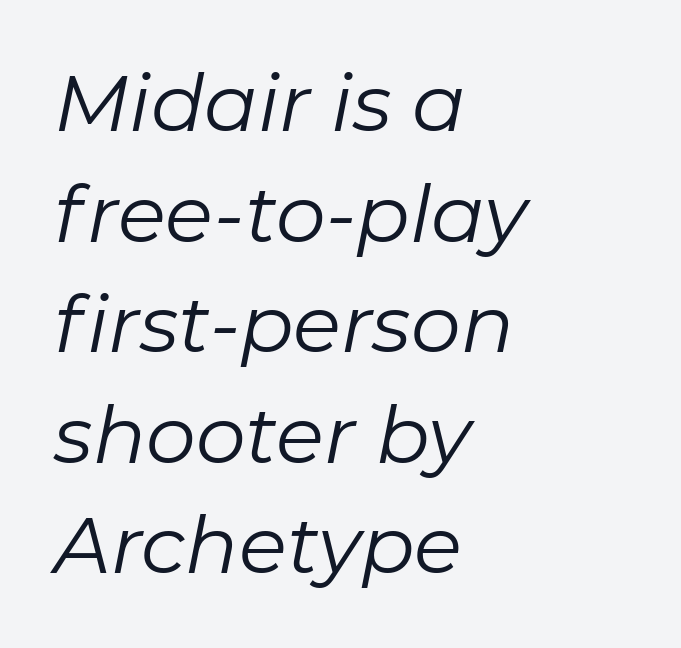
{"italic": "yes", "lean": "right", "slant_degrees": 11, "bold": "no", "weight": "regular", "width": "normal", "stroke_contrast": "low", "x_height": "medium", "monospaced": "no", "underline": "no", "align": "left", "line_spacing": "normal", "line_spacing_ratio": 1.4, "letter_spacing": "normal", "letter_spacing_em": 0.0, "glyph_px": 79}
